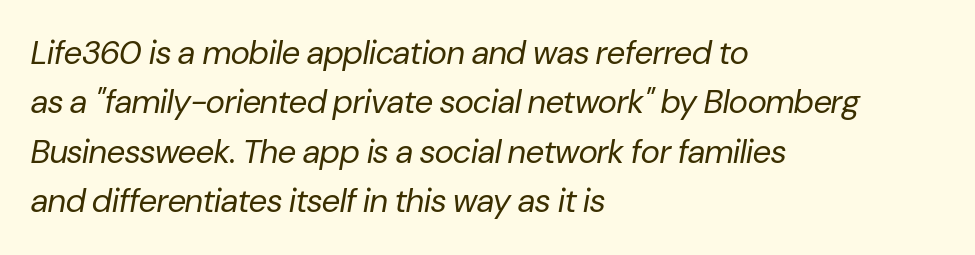
Weight: in the light-to-regular range. Notice how descenders clear the ascenders below comfortably — that's standard leading. There is no visible air inserted between adjacent glyphs. The rendering uses natural spacing where letterforms have individual widths.
